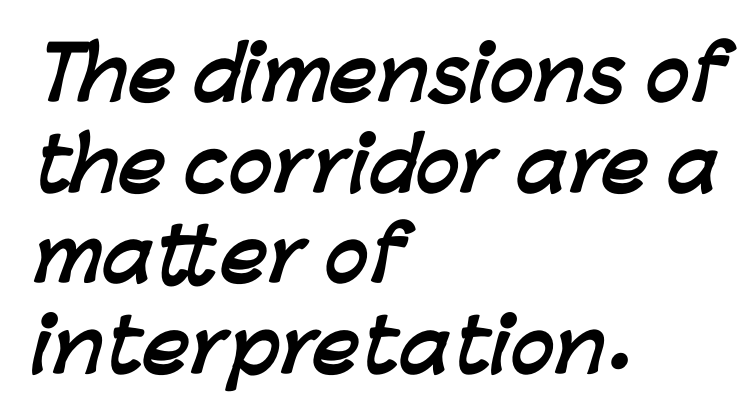
{"serif": "no", "bold": "yes", "weight": "semibold", "width": "normal", "stroke_contrast": "low", "x_height": "medium", "monospaced": "no", "underline": "no", "align": "left", "line_spacing_ratio": 1.24, "letter_spacing": "normal", "letter_spacing_em": 0.0, "glyph_px": 73}
